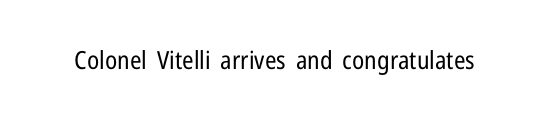
The rendering keeps characters at their native spacing. The font sits on the lighter half of the weight spectrum, regular included. Quick note: underline off. Is there any slant? The stems are plumb.
